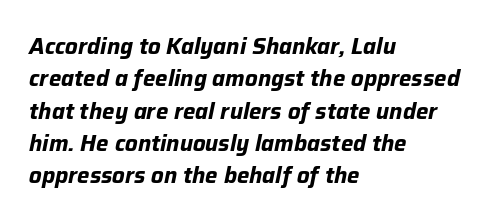
The image shows 22 px bold type, italic (leaning right); set left-aligned, normal line spacing (1.47x), normal letter spacing, not underlined.
